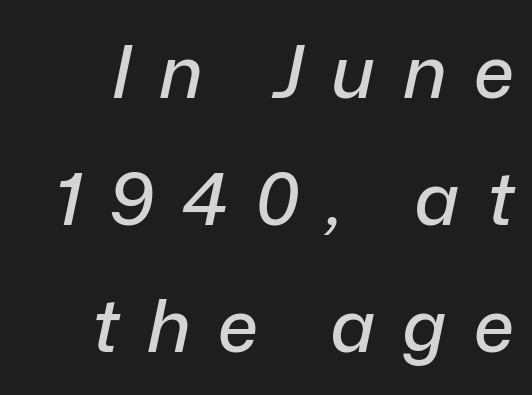
Q: Is the text italic (slanted)? A: Yes, it leans right by about 12 degrees.
Q: Is the text underlined? A: No.
Q: Is the spacing between letters normal or unusually wide? A: Unusually wide.
Q: Width (condensed, normal, or wide)? A: Normal.
Q: Stroke contrast? A: Low.
Q: x-height? A: Medium.
Q: Monospaced? A: No.
